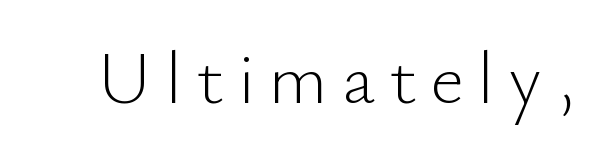
Italic: no, the glyphs are upright roman. These lines are rendered in a variable-pitch font. Weight: not bold — regular or lighter. Are there feet on the stems? There aren't — it's a sans.
